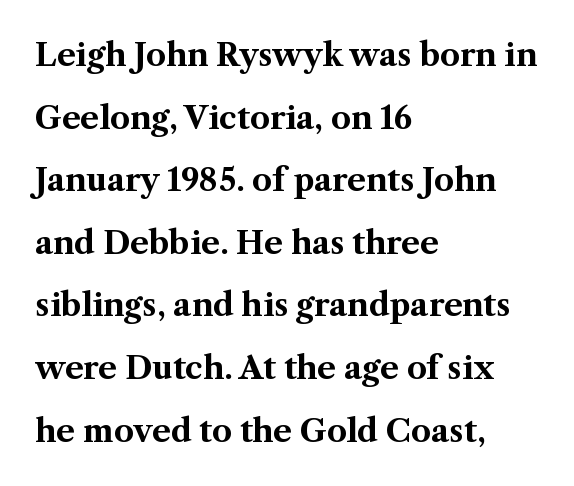
Q: Is the text bold? A: Yes.
Q: Is the text italic (slanted)? A: No, it is upright.
Q: Is the typeface a serif or a sans-serif typeface? A: Serif.
Q: Is the text underlined? A: No.
Q: How is the paragraph aligned? A: Left-aligned.
Q: Is the spacing between letters normal or unusually wide? A: Normal.
Q: Is the spacing between lines tight, normal or loose? A: Loose.
Q: Width (condensed, normal, or wide)? A: Normal.
Q: Stroke contrast? A: Medium.
Q: x-height? A: Medium.
Q: Monospaced? A: No.
